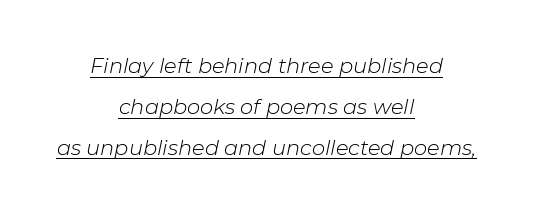
Q: Is the text bold? A: No.
Q: Is the text italic (slanted)? A: Yes, it leans right by about 11 degrees.
Q: Is the text underlined? A: Yes.
Q: How is the paragraph aligned? A: Centered.
Q: Is the spacing between letters normal or unusually wide? A: Normal.
Q: Is the spacing between lines tight, normal or loose? A: Loose.
